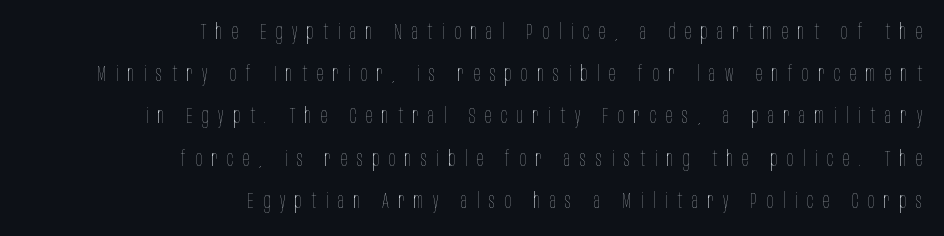
Underlining? Definitely not there. Italic: no, the glyphs are upright roman. Each line ends at the same right margin while the left side varies. This is not heavy type; no bold has been used. Inter-character spacing is expanded well beyond the font's built-in metrics. A great deal of white space separates one row of letters from the next.
